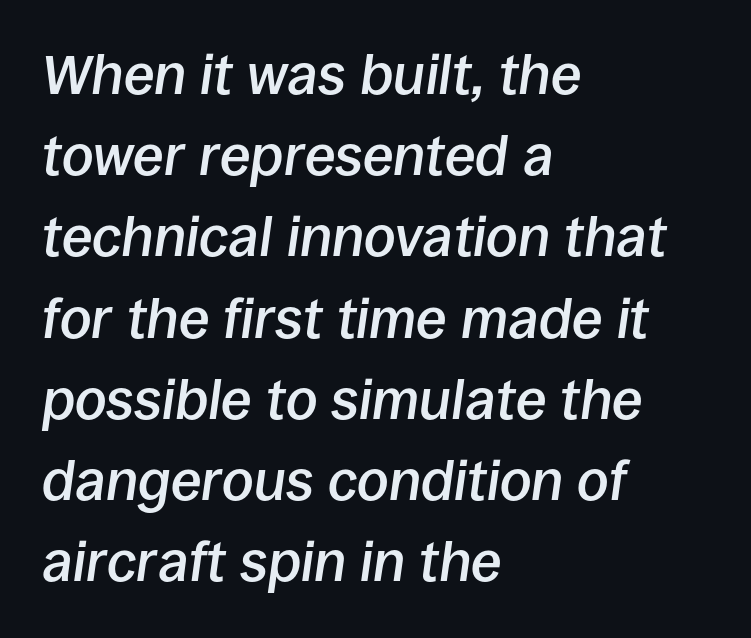
{"italic": "yes", "lean": "right", "slant_degrees": 8, "bold": "semi", "weight": "semibold", "width": "normal", "stroke_contrast": "low", "x_height": "large", "monospaced": "no", "underline": "no", "align": "left", "line_spacing": "normal", "line_spacing_ratio": 1.45, "letter_spacing": "normal", "letter_spacing_em": 0.0, "glyph_px": 56}
